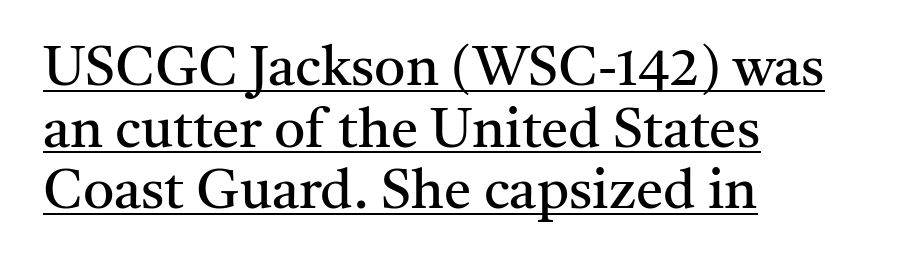
This reads as an unemphasized weight, regular at the heaviest. Compared with typical body copy, the letter spacing here is the same. Character widths vary here, with narrow letters taking less room than wide ones. Left-aligned paragraph, ragged on the right.
